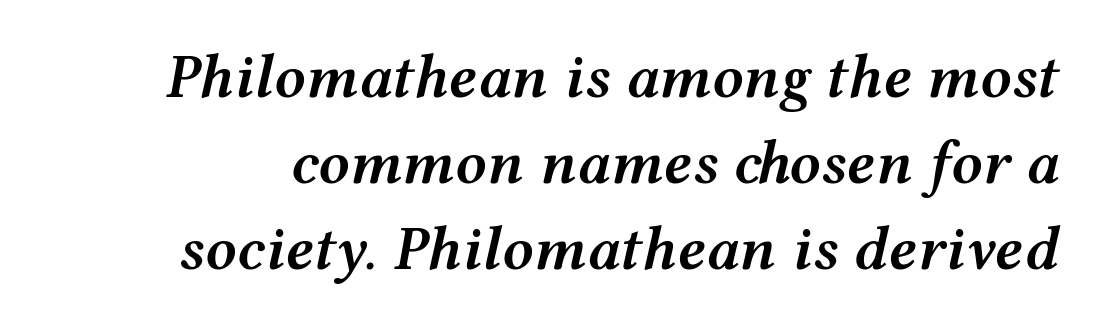
This is moderately heavy type, rendered in semibold. Looks like regular typesetting: each glyph gets only the width it needs. The specimen omits any rule beneath the text block's lines. Compared with ordinary roman type, these characters are visibly tilted. Baseline-to-baseline distance is the conventional proportion of letter height. In terms of letterspacing, this is plain default setting.
